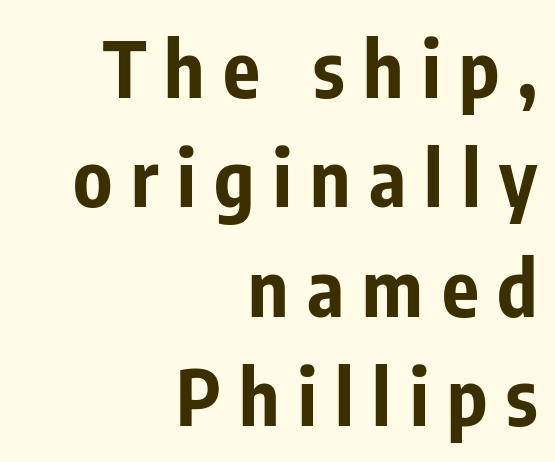
{"serif": "no", "italic": "no", "bold": "yes", "weight": "bold", "width": "condensed", "stroke_contrast": "low", "x_height": "medium", "monospaced": "no", "underline": "no", "align": "right", "line_spacing": "normal", "line_spacing_ratio": 1.42, "letter_spacing": "wide", "letter_spacing_em": 0.24, "glyph_px": 77}
